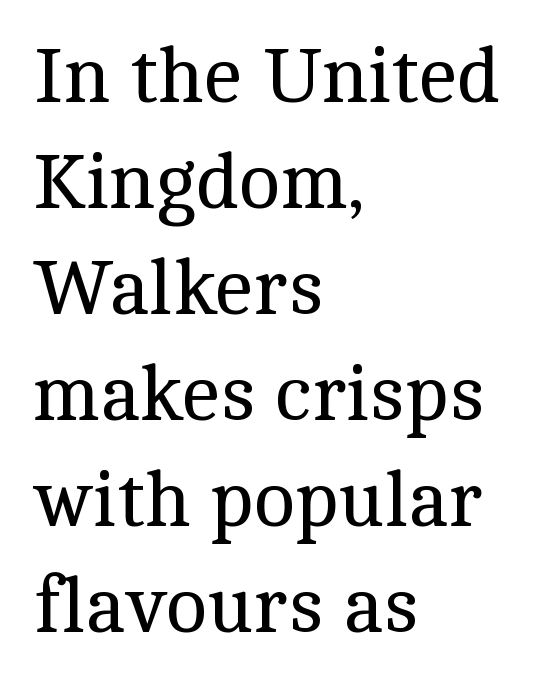
A typesetter would mark this as roman, not italic. What kind of face is this? One with serifs. Does the leading feel generous? No, just average. Each letter keeps its own natural width here, so spacing adapts to shape. Every row of glyphs begins at an identical x-position on the left. The passage shown is not bold in any degree.
